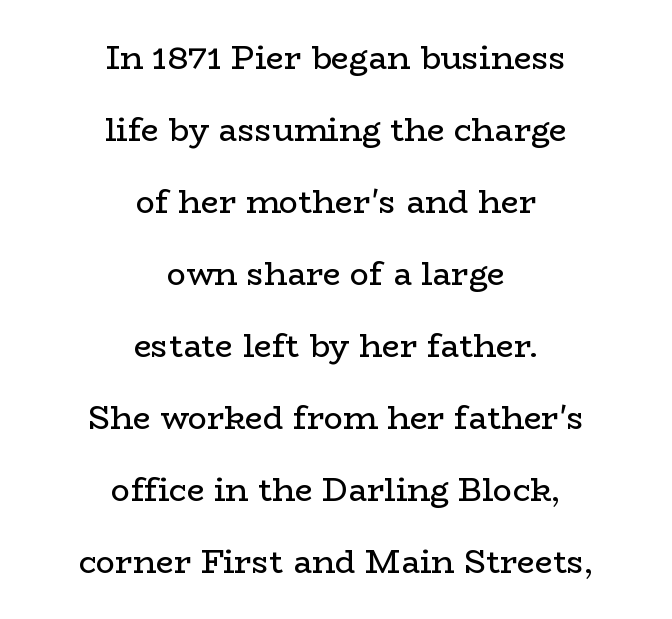
The image shows 32 px regular-weight, wide serif type, upright; set centered, loose line spacing (2.25x), normal letter spacing, not underlined; low stroke contrast and a medium x-height.
